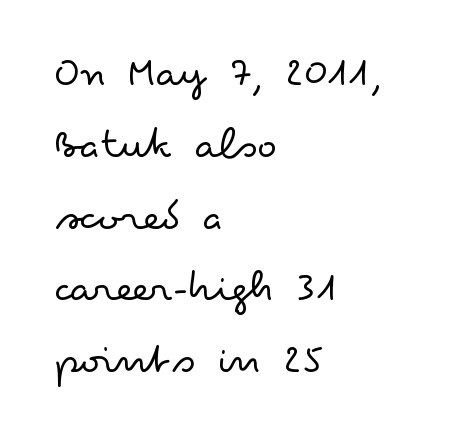
Italic: no, the glyphs are upright roman. Regular leading. The baseline area is clear. Standard letterfit; no display-style spreading of the glyphs.
